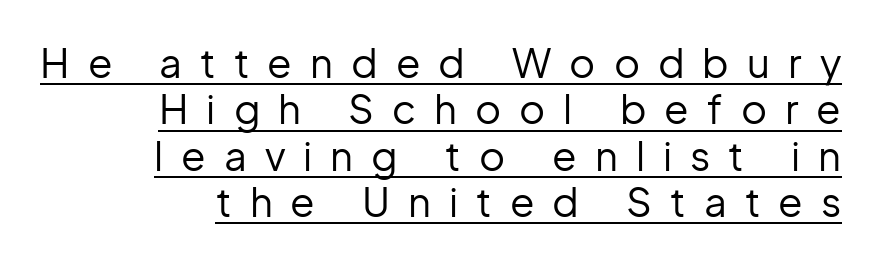
{"serif": "no", "italic": "no", "bold": "no", "weight": "regular", "width": "normal", "stroke_contrast": "low", "x_height": "medium", "monospaced": "no", "underline": "yes", "align": "right", "line_spacing_ratio": 1.16, "letter_spacing": "wide", "letter_spacing_em": 0.45, "glyph_px": 40}
